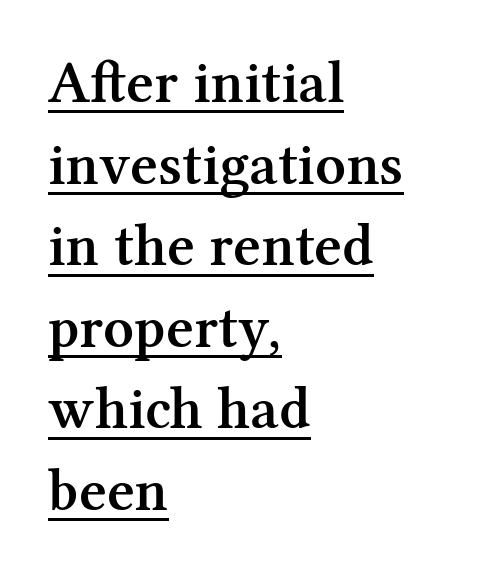
{"serif": "yes", "italic": "no", "bold": "semi", "weight": "semibold", "width": "normal", "stroke_contrast": "medium", "x_height": "medium", "monospaced": "no", "underline": "yes", "align": "left", "line_spacing": "normal", "line_spacing_ratio": 1.36, "letter_spacing": "normal", "letter_spacing_em": 0.0, "glyph_px": 60}
